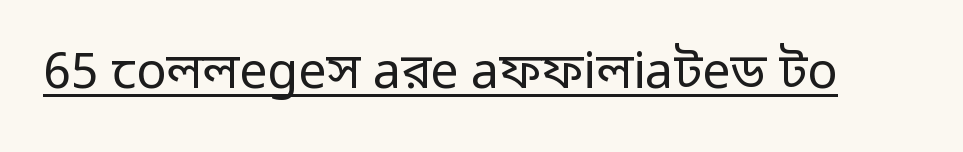
The image shows 50 px regular-weight sans-serif type, upright; set normal letter spacing, underlined; low stroke contrast and a medium x-height.
